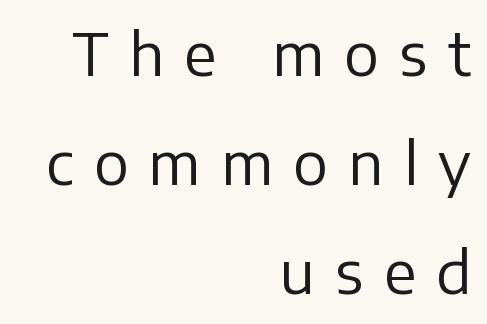
{"serif": "no", "italic": "no", "bold": "no", "weight": "regular", "width": "normal", "stroke_contrast": "low", "x_height": "medium", "monospaced": "no", "underline": "no", "align": "right", "line_spacing_ratio": 1.88, "letter_spacing": "wide", "letter_spacing_em": 0.35, "glyph_px": 58}
